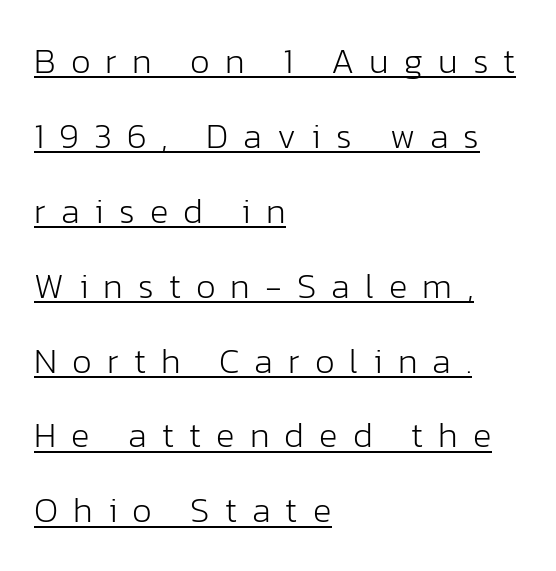
{"serif": "no", "italic": "no", "bold": "no", "weight": "light", "width": "normal", "stroke_contrast": "low", "x_height": "medium", "monospaced": "no", "underline": "yes", "align": "left", "line_spacing": "loose", "line_spacing_ratio": 2.14, "letter_spacing": "wide", "letter_spacing_em": 0.43, "glyph_px": 35}
